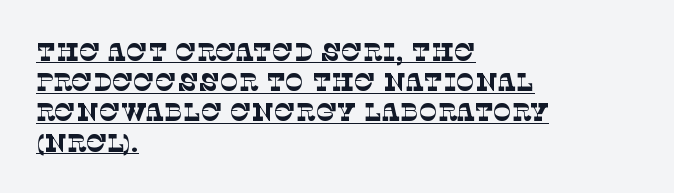
Left-aligned paragraph, ragged on the right. A continuous stroke trails under the words, as in a hyperlink. This sample uses plain, unmodified letter spacing. Weight class: somewhere from thin through regular.
